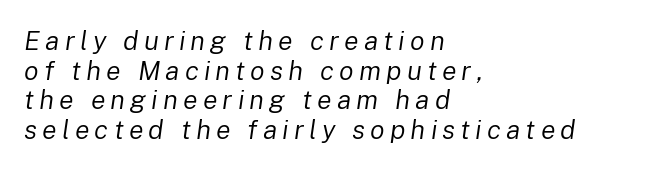
The zone under the glyphs is completely vacant. The whole block is typeset with a tilt. Leading: reduced. A light-to-regular cut is what we see here. Alignment: flush left.
